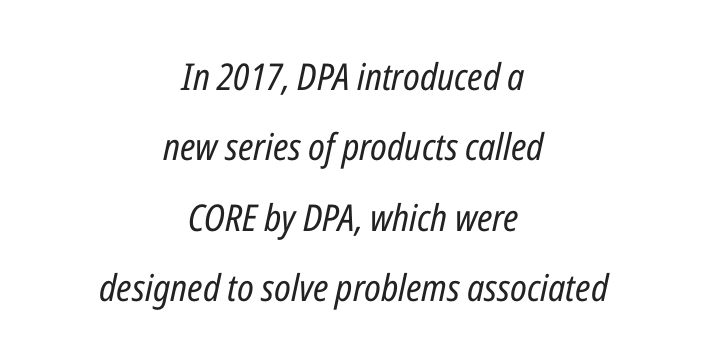
{"italic": "yes", "lean": "right", "slant_degrees": 12, "bold": "no", "weight": "regular", "width": "condensed", "stroke_contrast": "low", "x_height": "medium", "monospaced": "no", "underline": "no", "align": "center", "line_spacing": "loose", "line_spacing_ratio": 1.9, "letter_spacing": "normal", "letter_spacing_em": 0.0, "glyph_px": 37}
